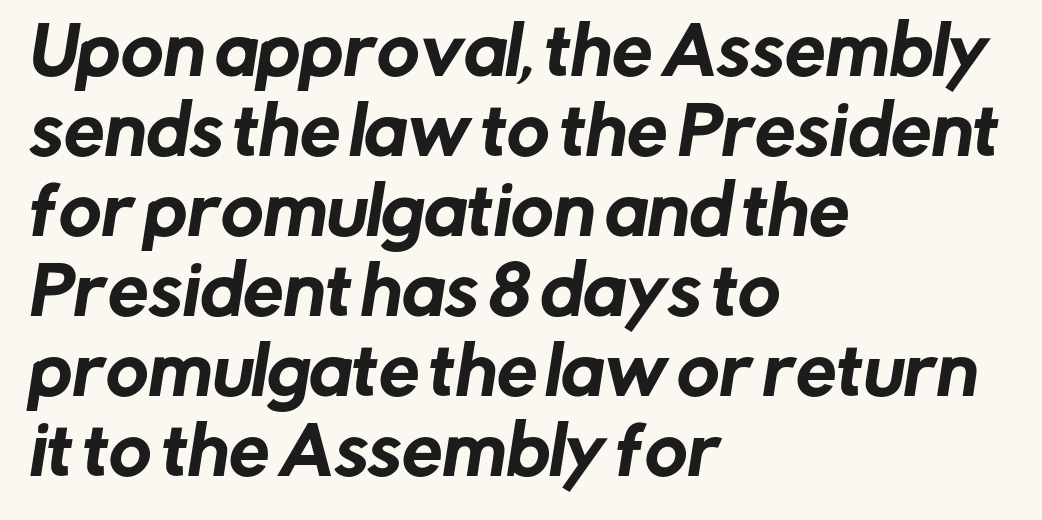
Every row of glyphs begins at an identical x-position on the left. Proportional: the letters do not fall into vertical columns. There is no visible air inserted between adjacent glyphs. The zone under the glyphs is completely vacant. The letters carry no serifs — their stems end cleanly without finishing strokes.
